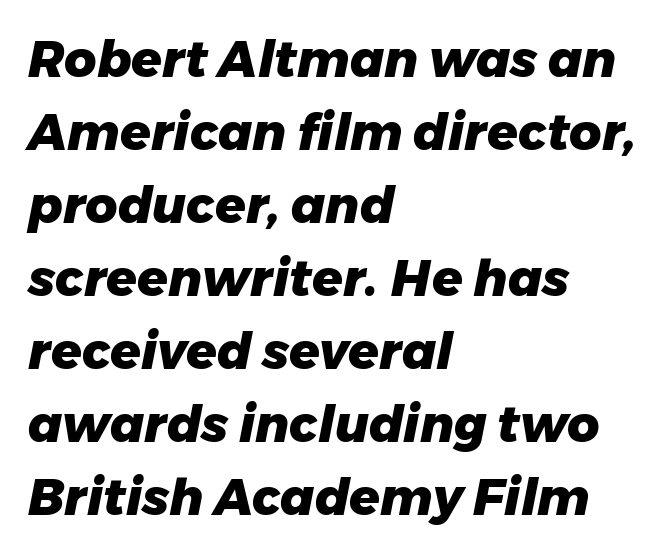
Q: Is the text bold? A: Yes.
Q: Is the text italic (slanted)? A: Yes, it leans right by about 11 degrees.
Q: Is the text underlined? A: No.
Q: How is the paragraph aligned? A: Left-aligned.
Q: Is the spacing between letters normal or unusually wide? A: Normal.
Q: Is the spacing between lines tight, normal or loose? A: Normal.
Q: Width (condensed, normal, or wide)? A: Normal.
Q: Stroke contrast? A: Low.
Q: x-height? A: Medium.
Q: Monospaced? A: No.
